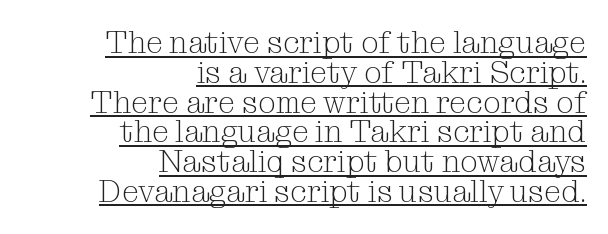
The image shows 31 px light serif type, upright; set right-aligned, tight line spacing (0.96x), normal letter spacing, underlined; medium stroke contrast and a medium x-height.
